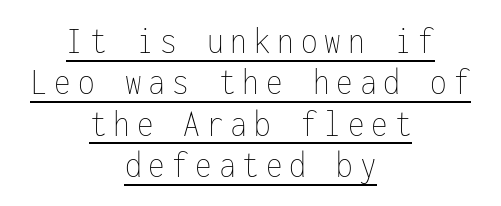
Q: Is the text bold? A: No.
Q: Is the text italic (slanted)? A: No, it is upright.
Q: Is the text underlined? A: Yes.
Q: How is the paragraph aligned? A: Centered.
Q: Is the spacing between lines tight, normal or loose? A: Tight.
Q: Width (condensed, normal, or wide)? A: Condensed.
Q: Stroke contrast? A: Low.
Q: x-height? A: Medium.
Q: Monospaced? A: Yes.
